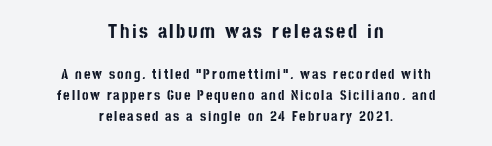
{"italic": "no", "bold": "yes", "underline": "no", "align": "center", "line_spacing": "normal", "line_spacing_ratio": 1.53, "larger_block": "first", "size_ratio": 1.43, "glyph_px": 20}
